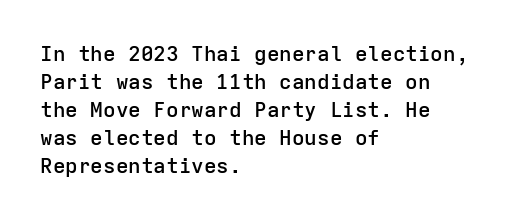
This is moderately heavy type, rendered in semibold. The baseline area is clear. The horizontal fit of the characters is conventional and even. Layout note: lines flush left.
